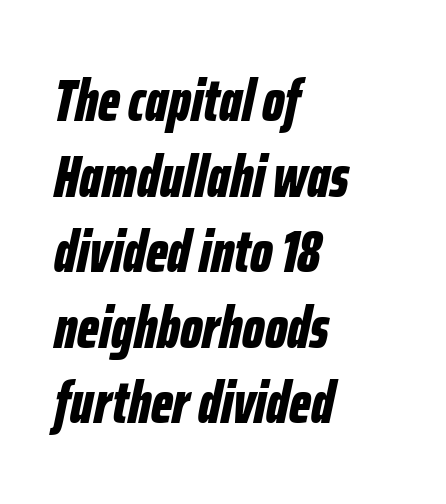
Is the letter spacing exaggerated? No — it looks like the ordinary default. Would a proofreader flag this as italicized? Yes. You could not count columns in this text — the font is proportionally spaced. The text block is weighted toward the left margin, trailing off unevenly rightward.
